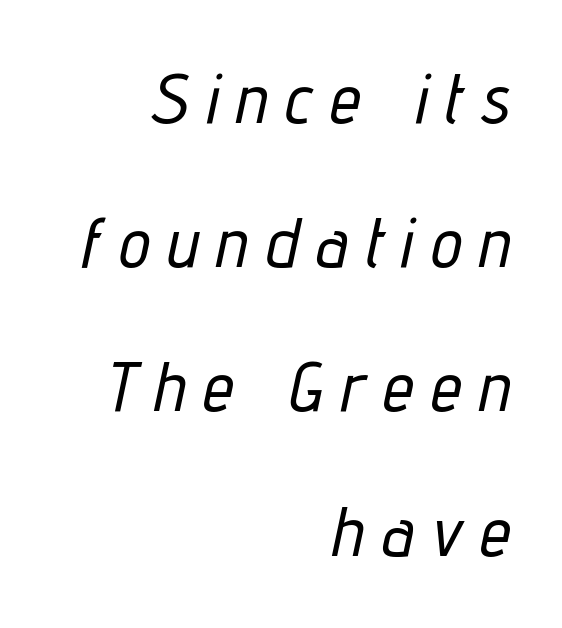
The image shows 70 px condensed type, italic (leaning right); set right-aligned, loose line spacing (2.06x), unusually wide letter spacing (+0.26 em), not underlined; low stroke contrast and a medium x-height.
